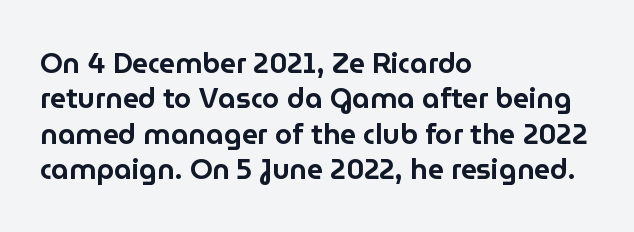
Q: Is the text italic (slanted)? A: No, it is upright.
Q: Is the typeface a serif or a sans-serif typeface? A: Sans-serif.
Q: Is the text underlined? A: No.
Q: How is the paragraph aligned? A: Left-aligned.
Q: Is the spacing between letters normal or unusually wide? A: Normal.
Q: Is the spacing between lines tight, normal or loose? A: Normal.
Q: Width (condensed, normal, or wide)? A: Normal.
Q: Stroke contrast? A: Low.
Q: x-height? A: Medium.
Q: Monospaced? A: No.
